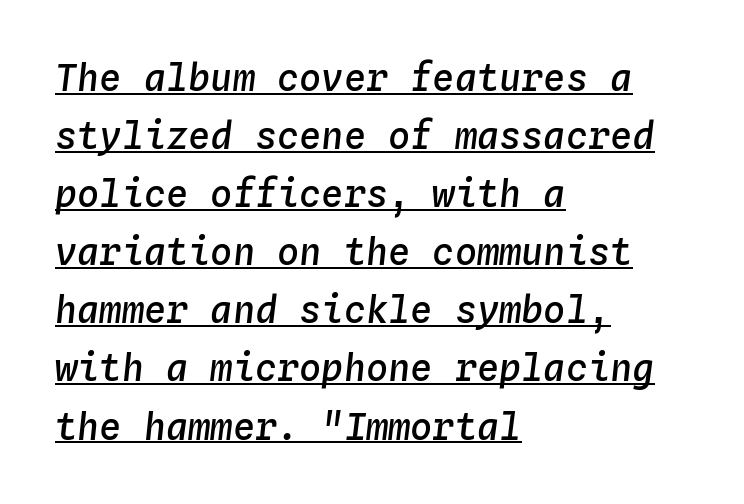
{"italic": "yes", "lean": "right", "slant_degrees": 4, "bold": "semi", "weight": "semibold", "width": "normal", "stroke_contrast": "low", "x_height": "medium", "monospaced": "yes", "underline": "yes", "align": "left", "line_spacing": "normal", "line_spacing_ratio": 1.57, "letter_spacing": "normal", "letter_spacing_em": 0.0, "glyph_px": 37}
